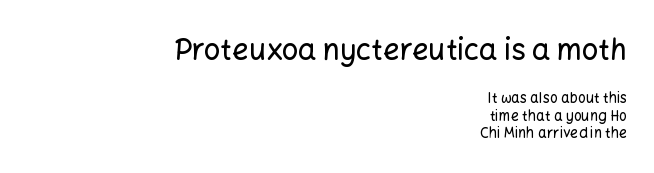
Q: Is the text italic (slanted)? A: No, it is upright.
Q: Is the typeface a serif or a sans-serif typeface? A: Sans-serif.
Q: Is the text underlined? A: No.
Q: How is the paragraph aligned? A: Right-aligned.
Q: Is the spacing between letters normal or unusually wide? A: Normal.
Q: Which block of text is set in a larger size, the first (top) or the second (bottom)? A: The first (top) one.
Q: Width (condensed, normal, or wide)? A: Normal.
Q: Stroke contrast? A: Low.
Q: x-height? A: Medium.
Q: Monospaced? A: No.
